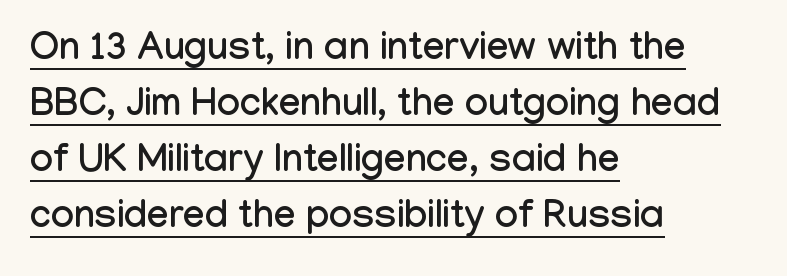
The image shows 39 px condensed sans-serif type, upright; set left-aligned, normal line spacing (1.44x), normal letter spacing, underlined; low stroke contrast and a medium x-height.
